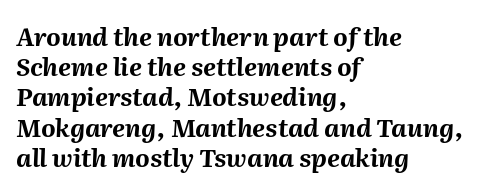
{"italic": "yes", "lean": "right", "slant_degrees": 2, "bold": "yes", "underline": "no", "align": "left", "line_spacing_ratio": 1.21, "letter_spacing": "normal", "letter_spacing_em": 0.0, "glyph_px": 25}
